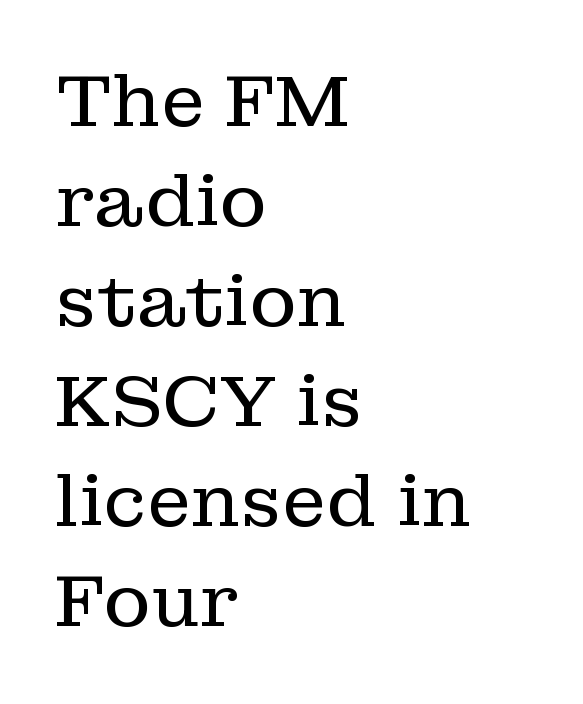
Horizontally, the lines are justified to the leading edge only. The strokes carry an ordinary text weight at most. The rows are spaced the way most documents space them. The passage shown is typeset with a serif family. This is the regular roman posture of the typeface. Looks like regular typesetting: each glyph gets only the width it needs.
